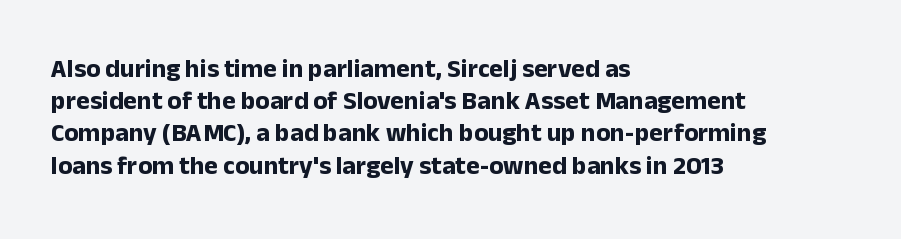
{"italic": "no", "bold": "yes", "underline": "no", "align": "left", "line_spacing_ratio": 1.24, "letter_spacing": "normal", "letter_spacing_em": 0.0, "glyph_px": 26}
